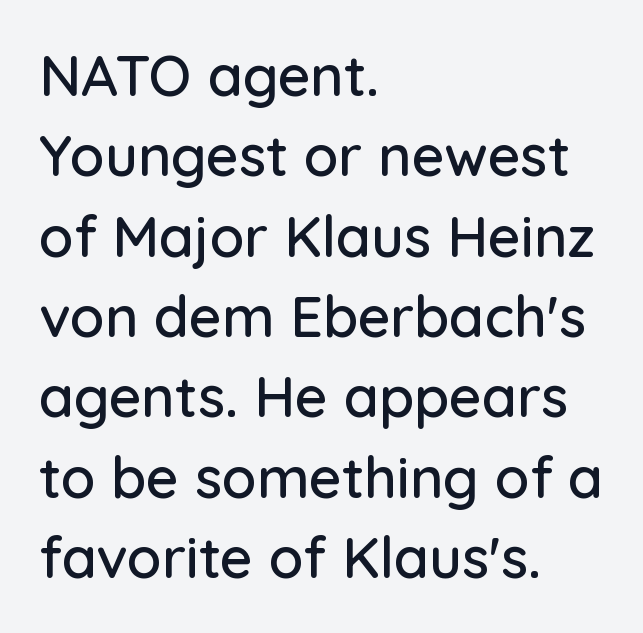
Do the characters align in a grid? No, the font is proportional. Is this a sans? Yes — the strokes have no serifs. The letterforms sit shoulder to shoulder at normal distance. Underline: absent.
